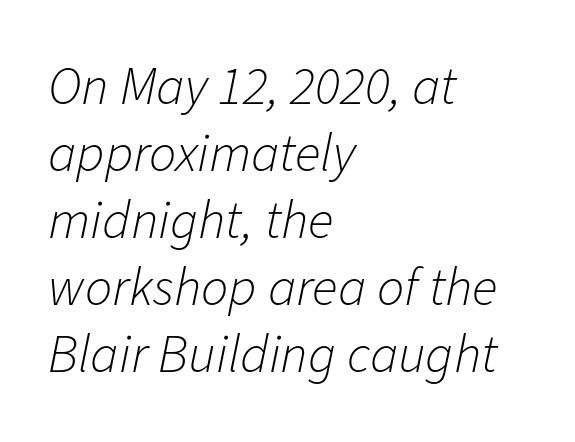
Is the letter spacing exaggerated? No — it looks like the ordinary default. You could not count columns in this text — the font is proportionally spaced. Is the type heavy? It reads as light-to-regular instead. An italicized treatment has been applied to the whole sample. Leftover space on each line is placed entirely after the last word.
